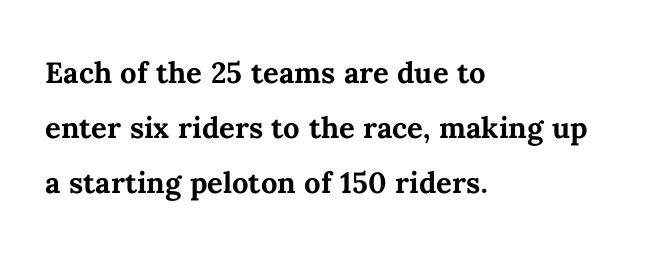
The image shows 39 px semibold type, upright; set left-aligned, normal line spacing (1.41x), normal letter spacing, not underlined; medium stroke contrast and a medium x-height.
